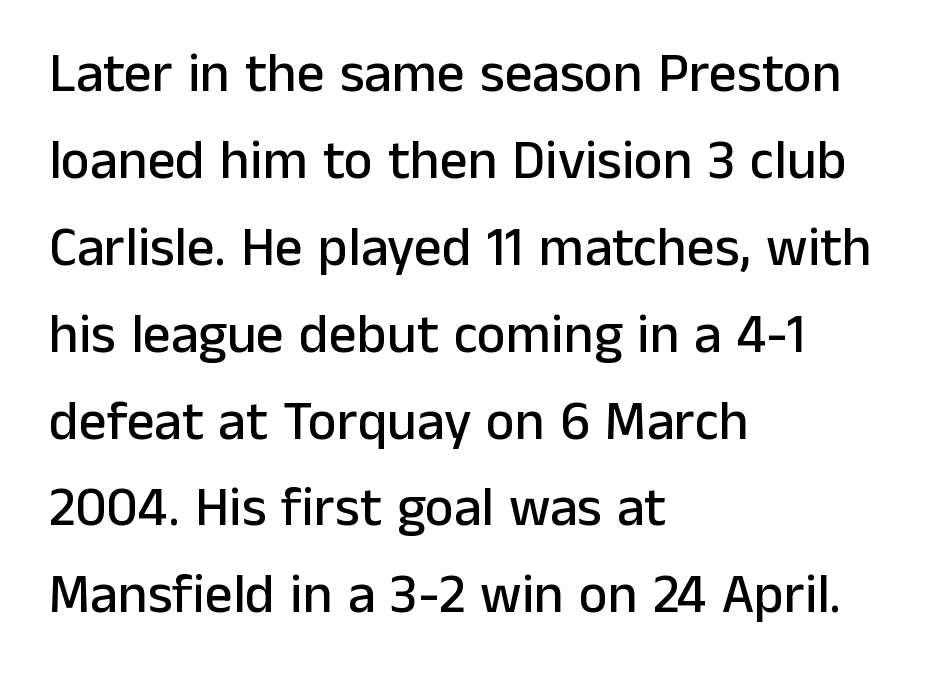
The image shows 55 px sans-serif type, upright; set left-aligned, normal line spacing (1.58x), normal letter spacing, not underlined; low stroke contrast and a medium x-height.
